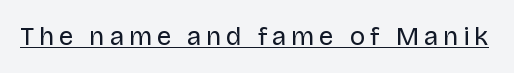
The image shows 26 px text type, upright; set underlined.
